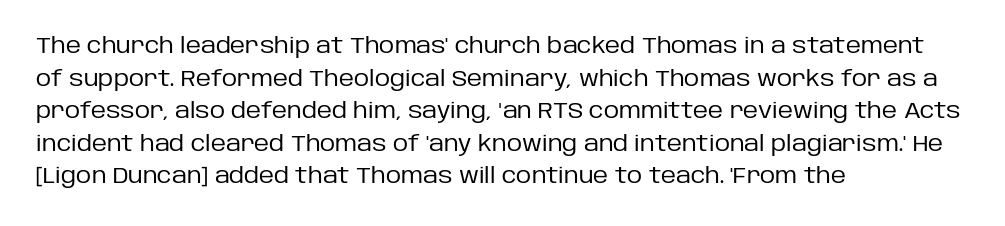
Q: Is the text bold? A: No.
Q: Is the text italic (slanted)? A: No, it is upright.
Q: Is the text underlined? A: No.
Q: How is the paragraph aligned? A: Left-aligned.
Q: Is the spacing between letters normal or unusually wide? A: Normal.
Q: Is the spacing between lines tight, normal or loose? A: Normal.
